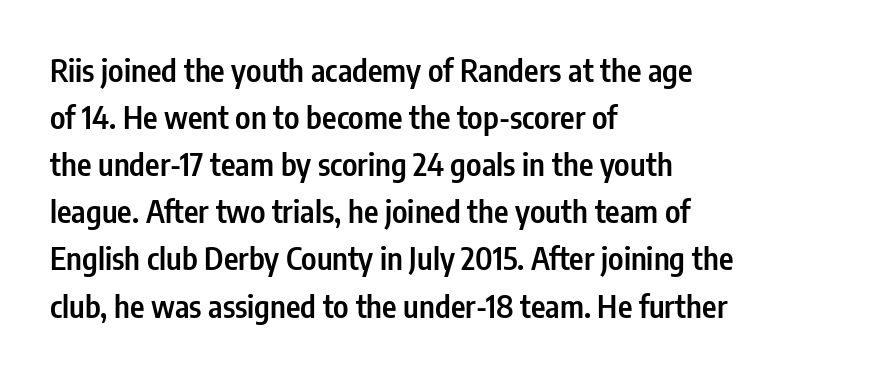
The image shows 31 px semibold, condensed sans-serif type, upright; set left-aligned, normal line spacing (1.52x), normal letter spacing, not underlined; low stroke contrast and a medium x-height.
